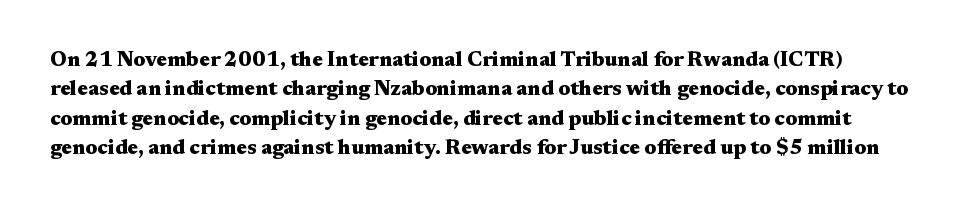
Q: Is the text bold? A: Yes.
Q: Is the text italic (slanted)? A: No, it is upright.
Q: Is the text underlined? A: No.
Q: Is the spacing between letters normal or unusually wide? A: Normal.
Q: Is the spacing between lines tight, normal or loose? A: Normal.
